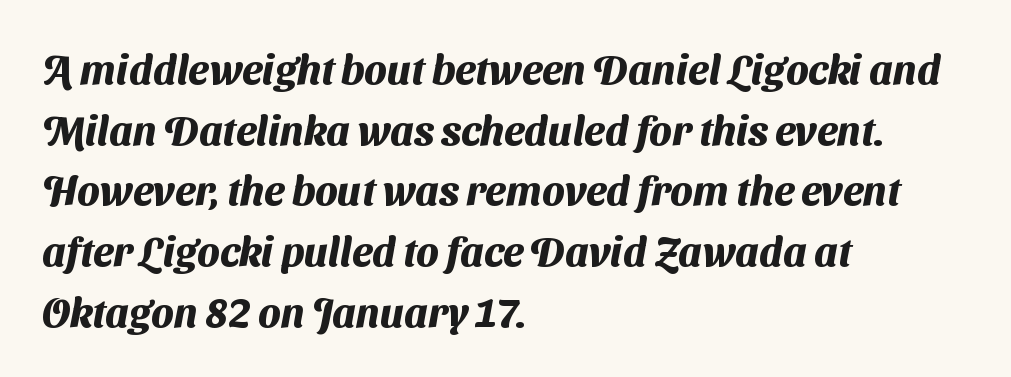
Only glyphs here, with clear space below each row. A typesetter would call this zero additional tracking. This sample has the flowing, uneven cadence of proportional lettering. A typesetter would call this leading conventional body-copy spacing. Which margin do the lines hug? The left one — the right edge is uneven. What weight is shown? A full bold with thick strokes.
